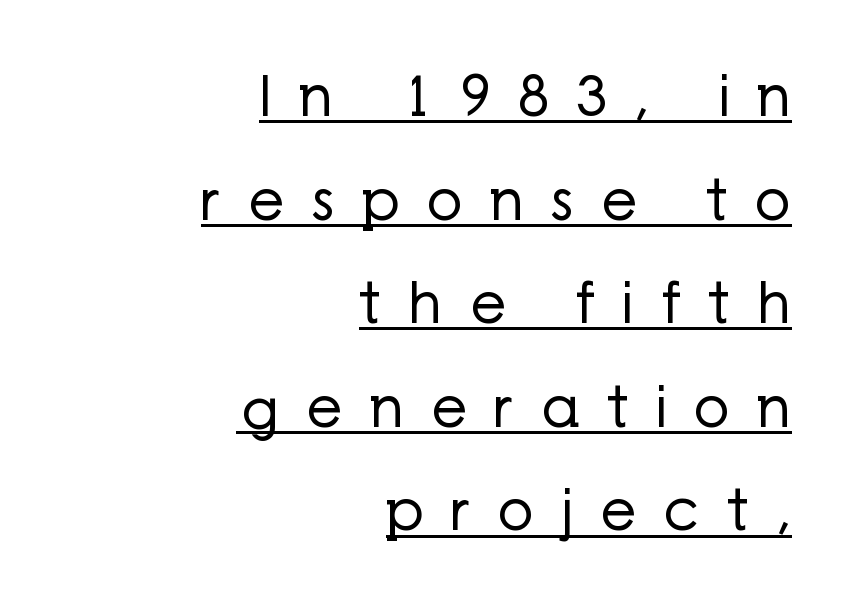
{"serif": "no", "italic": "no", "bold": "no", "weight": "regular", "width": "normal", "stroke_contrast": "low", "x_height": "medium", "monospaced": "no", "underline": "yes", "align": "right", "line_spacing_ratio": 1.85, "letter_spacing": "wide", "letter_spacing_em": 0.49, "glyph_px": 56}
